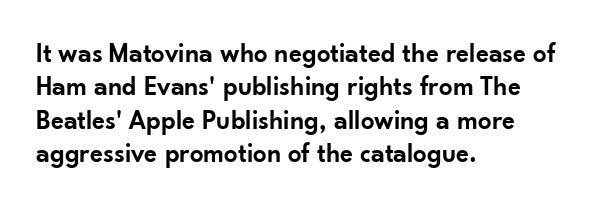
Q: Is the text bold? A: Semi-bold.
Q: Is the text italic (slanted)? A: No, it is upright.
Q: Is the text underlined? A: No.
Q: How is the paragraph aligned? A: Left-aligned.
Q: Is the spacing between letters normal or unusually wide? A: Normal.
